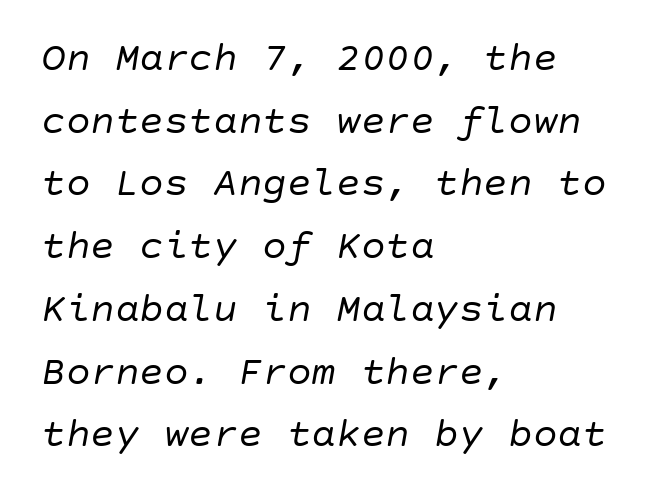
Slant detected: the letters are inclined. If you drew a ruler down the left edge, every line would touch it. Standard letterfit; no display-style spreading of the glyphs. Letters rest on an invisible, unmarked baseline.
